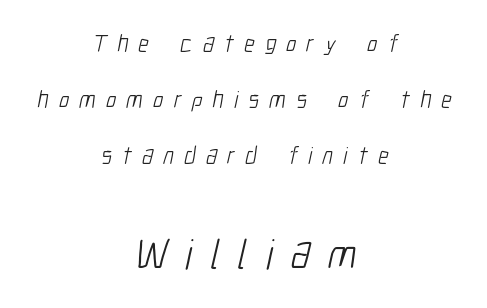
The image shows 42 px light, condensed sans-serif type; set centered, loose line spacing (2.34x), unusually wide letter spacing (+0.43 em), not underlined; the second (bottom) block is 1.75x larger; low stroke contrast and a medium x-height.
